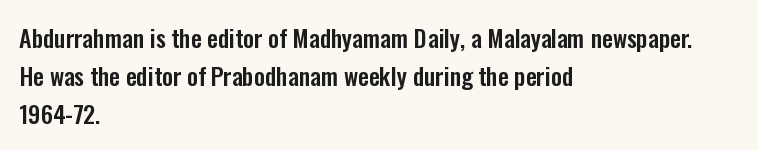
Q: Is the text italic (slanted)? A: No, it is upright.
Q: Is the text underlined? A: No.
Q: How is the paragraph aligned? A: Left-aligned.
Q: Is the spacing between letters normal or unusually wide? A: Normal.
Q: Is the spacing between lines tight, normal or loose? A: Normal.
